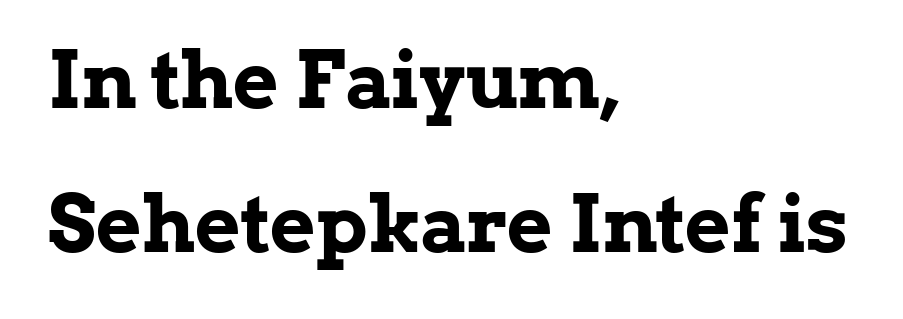
Q: Is the text bold? A: Yes.
Q: Is the text italic (slanted)? A: No, it is upright.
Q: Is the typeface a serif or a sans-serif typeface? A: Serif.
Q: Is the text underlined? A: No.
Q: How is the paragraph aligned? A: Left-aligned.
Q: Is the spacing between letters normal or unusually wide? A: Normal.
Q: Width (condensed, normal, or wide)? A: Normal.
Q: Stroke contrast? A: Low.
Q: x-height? A: Medium.
Q: Monospaced? A: No.
